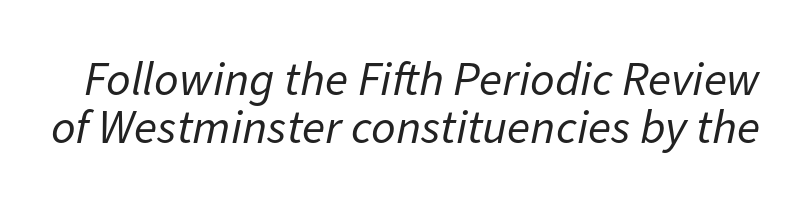
{"italic": "yes", "lean": "right", "slant_degrees": 11, "bold": "no", "weight": "regular", "width": "normal", "stroke_contrast": "low", "x_height": "medium", "monospaced": "no", "underline": "no", "line_spacing": "tight", "line_spacing_ratio": 1.01, "letter_spacing": "normal", "letter_spacing_em": 0.0, "glyph_px": 48}
